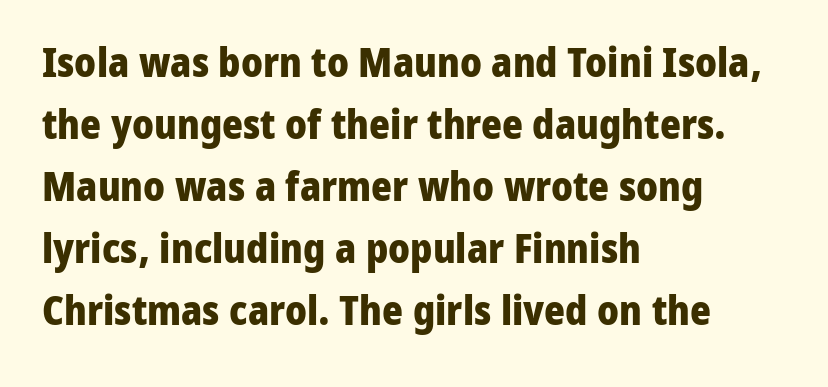
Compared with typical body copy, the letter spacing here is the same. Characters remain perfectly vertical along every line. If you drew a ruler down the left edge, every line would touch it. Underline: absent. Typographically, this falls in the sans-serif category. The passage shown is emphatically bold.
